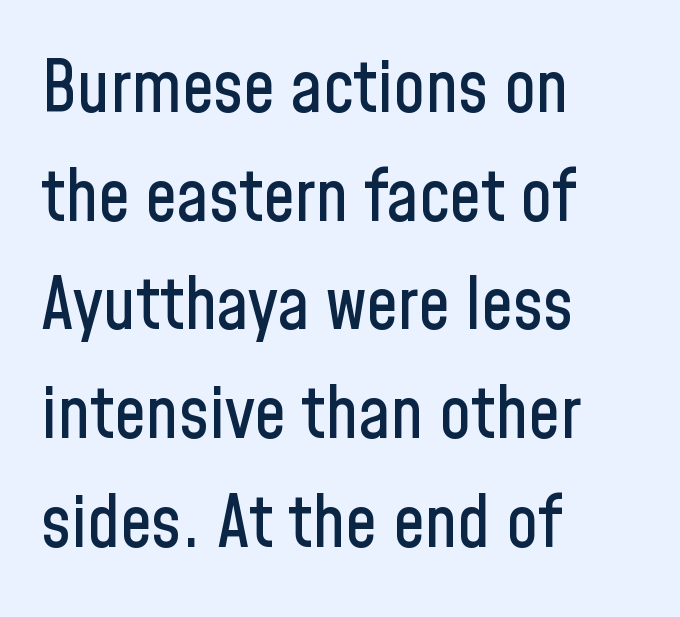
{"serif": "no", "italic": "no", "width": "condensed", "stroke_contrast": "low", "x_height": "medium", "monospaced": "no", "underline": "no", "align": "left", "line_spacing": "normal", "line_spacing_ratio": 1.53, "letter_spacing": "normal", "letter_spacing_em": 0.0, "glyph_px": 71}
